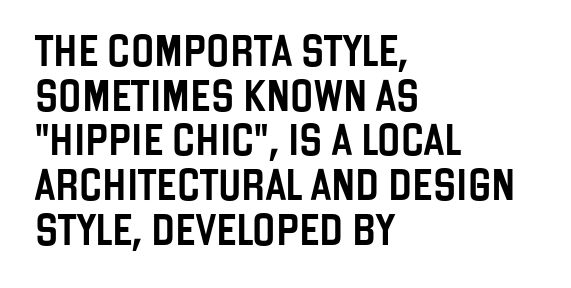
{"serif": "no", "italic": "no", "width": "condensed", "stroke_contrast": "low", "x_height": "large", "monospaced": "no", "underline": "no", "align": "left", "line_spacing": "normal", "line_spacing_ratio": 1.44, "letter_spacing": "normal", "letter_spacing_em": 0.0, "glyph_px": 31}
